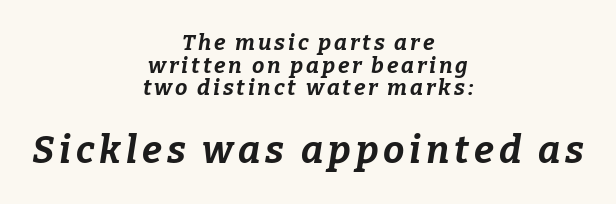
{"italic": "yes", "lean": "right", "slant_degrees": 9, "bold": "yes", "weight": "bold", "width": "normal", "stroke_contrast": "low", "x_height": "medium", "monospaced": "no", "underline": "no", "align": "center", "line_spacing": "tight", "line_spacing_ratio": 1.03, "larger_block": "second", "size_ratio": 1.73, "glyph_px": 38}
